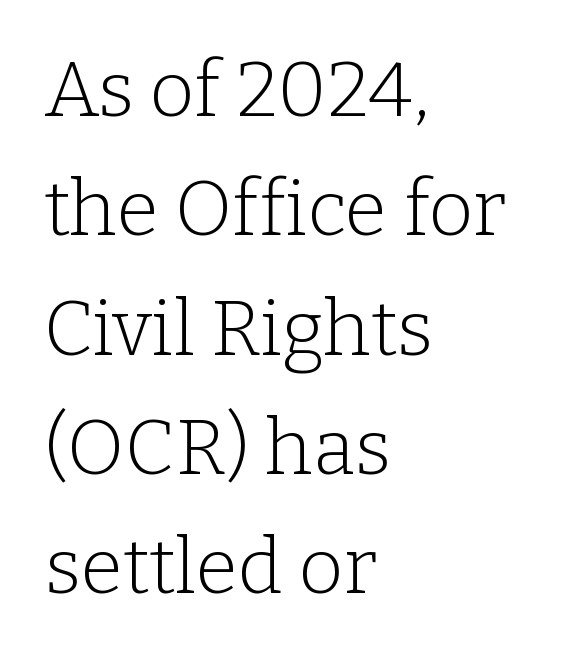
The image shows 77 px light serif type, upright; set left-aligned, normal line spacing (1.55x), normal letter spacing, not underlined; low stroke contrast and a medium x-height.
